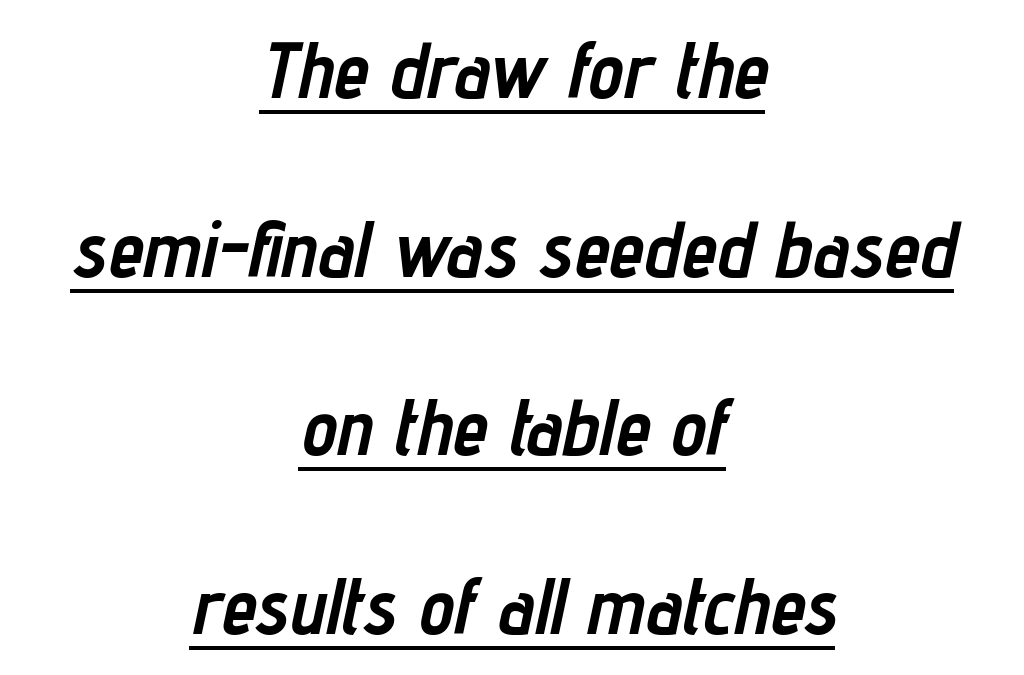
The image shows 79 px semibold, condensed type, italic (leaning right); set centered, loose line spacing (2.26x), normal letter spacing, underlined; low stroke contrast and a medium x-height.
